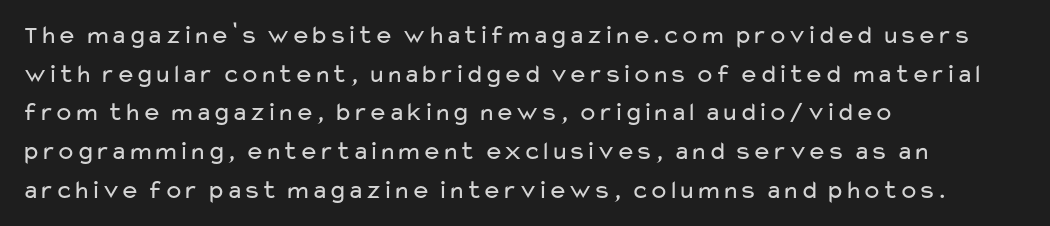
Posture: vertical. The weight tops out at a normal text grade. Words appear dense and cohesive because spacing is normal. If you drew a ruler down the left edge, every line would touch it. Line spacing here is normal. Underline: absent.
